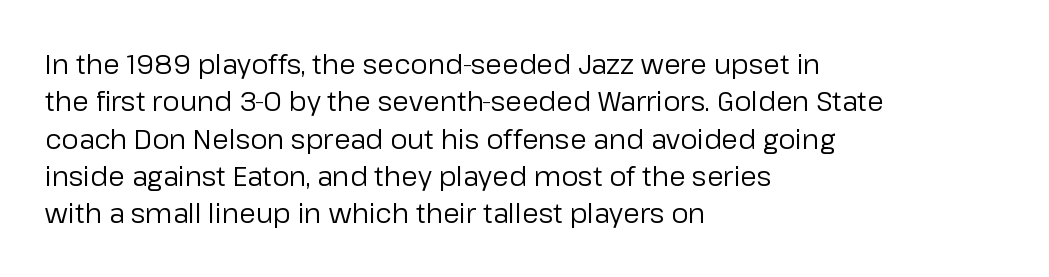
{"italic": "no", "bold": "no", "underline": "no", "align": "left", "line_spacing": "normal", "line_spacing_ratio": 1.38, "letter_spacing": "normal", "letter_spacing_em": 0.0, "glyph_px": 27}
